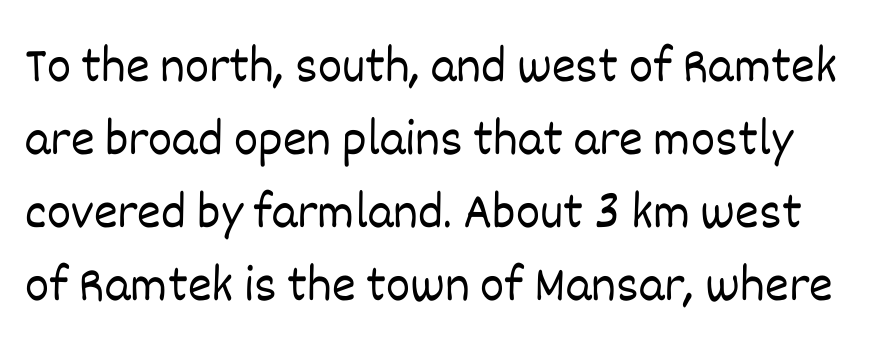
Q: Is the text bold? A: No.
Q: Is the text italic (slanted)? A: No, it is upright.
Q: Is the text underlined? A: No.
Q: Is the spacing between letters normal or unusually wide? A: Normal.
Q: Is the spacing between lines tight, normal or loose? A: Normal.
Q: Width (condensed, normal, or wide)? A: Normal.
Q: Stroke contrast? A: Low.
Q: x-height? A: Large.
Q: Monospaced? A: No.
